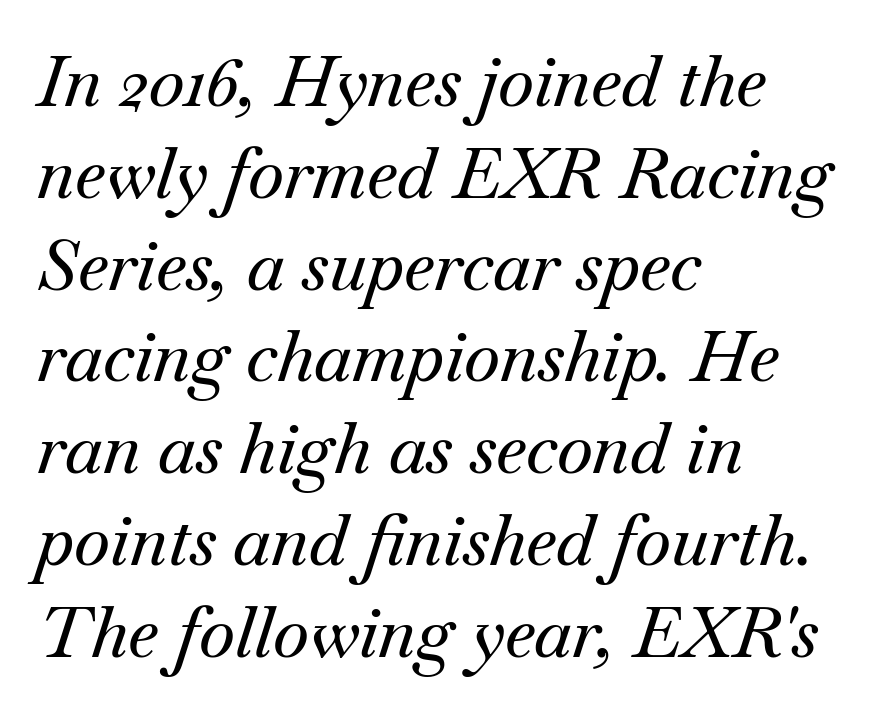
Q: Is the text italic (slanted)? A: Yes, it leans right by about 18 degrees.
Q: Is the typeface a serif or a sans-serif typeface? A: Serif.
Q: Is the text underlined? A: No.
Q: How is the paragraph aligned? A: Left-aligned.
Q: Is the spacing between letters normal or unusually wide? A: Normal.
Q: Is the spacing between lines tight, normal or loose? A: Normal.
Q: Width (condensed, normal, or wide)? A: Normal.
Q: Stroke contrast? A: Medium.
Q: x-height? A: Small.
Q: Monospaced? A: No.
